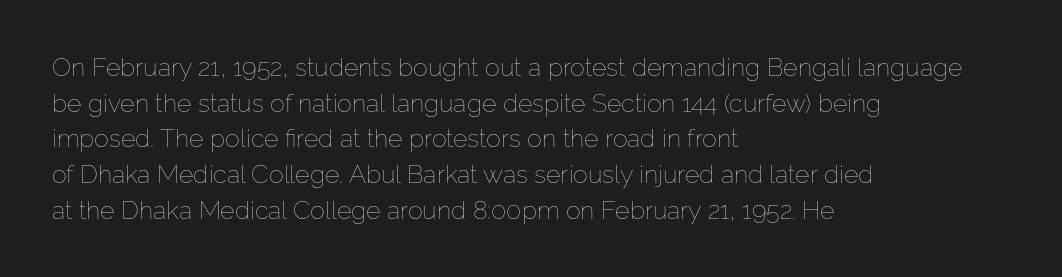
No word sits above an underline. These lines stack with their left ends in a neat column. The line-height multiplier appears to be the usual default. Ordinary non-slanted type is in use. Students, note that the glyphs here touch the page at normal intervals.
